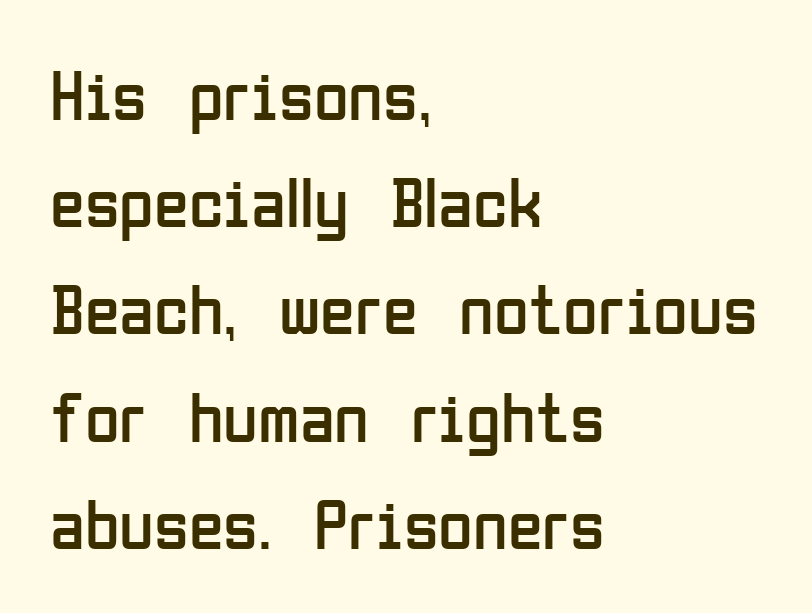
There is no visible air inserted between adjacent glyphs. Stem width sits at or under what a default text font uses. The area under the type is left untouched. The setting favours the left margin, as ordinary paragraphs usually do.
